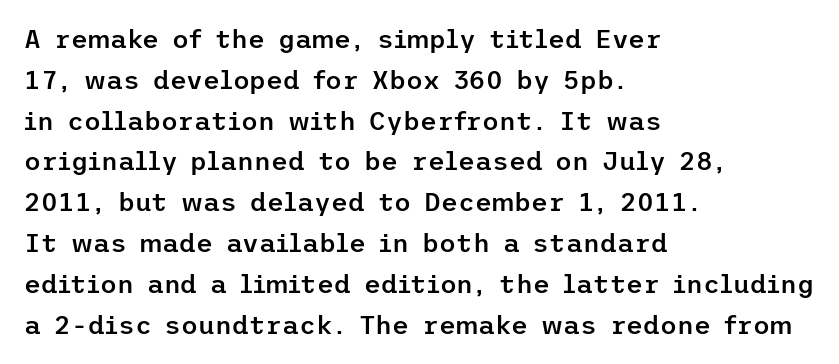
Q: Is the text bold? A: Semi-bold.
Q: Is the text italic (slanted)? A: No, it is upright.
Q: Is the text underlined? A: No.
Q: How is the paragraph aligned? A: Left-aligned.
Q: Is the spacing between letters normal or unusually wide? A: Normal.
Q: Is the spacing between lines tight, normal or loose? A: Normal.
